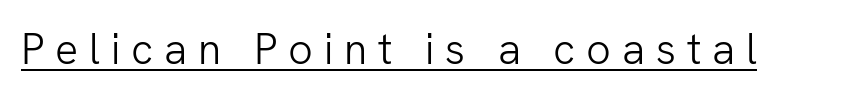
The specimen includes a rule beneath the text block's lines. Words appear elongated and porous because spacing is wide. Each stroke keeps to a modest, everyday thickness or less. Grotesque or geometric, the face here clearly has no serifs.
